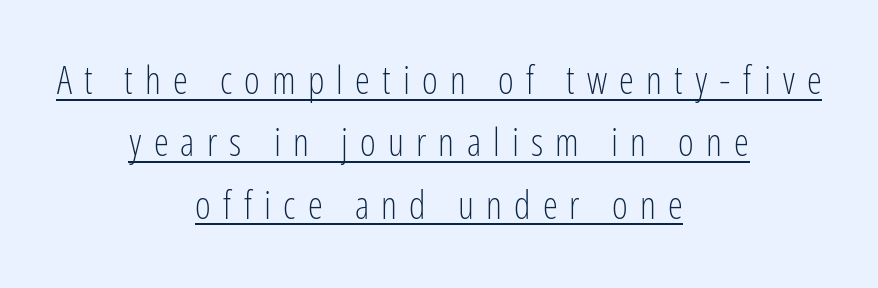
Q: Is the text bold? A: No.
Q: Is the text italic (slanted)? A: No, it is upright.
Q: Is the typeface a serif or a sans-serif typeface? A: Sans-serif.
Q: Is the text underlined? A: Yes.
Q: How is the paragraph aligned? A: Centered.
Q: Is the spacing between letters normal or unusually wide? A: Unusually wide.
Q: Is the spacing between lines tight, normal or loose? A: Normal.
Q: Width (condensed, normal, or wide)? A: Condensed.
Q: Stroke contrast? A: Low.
Q: x-height? A: Medium.
Q: Monospaced? A: No.
